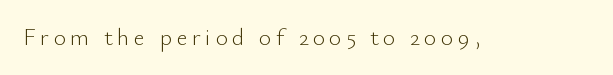
The image shows 24 px text type, upright; set not underlined.
